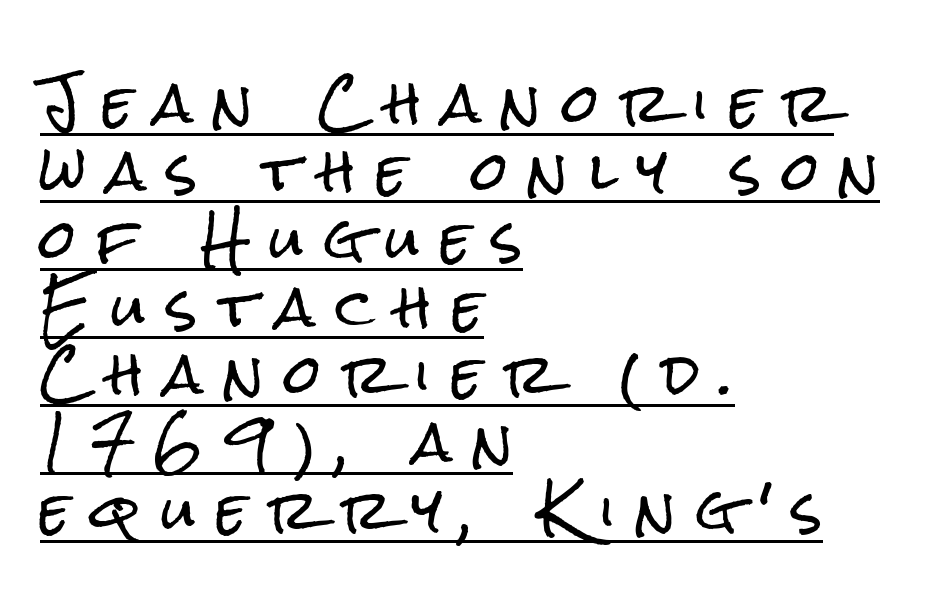
{"serif": "no", "italic": "no", "width": "condensed", "stroke_contrast": "low", "x_height": "medium", "monospaced": "no", "underline": "yes", "align": "left", "line_spacing": "normal", "line_spacing_ratio": 1.28, "letter_spacing": "wide", "letter_spacing_em": 0.4, "glyph_px": 53}
